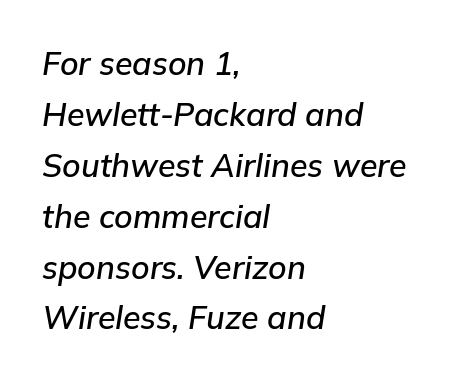
{"italic": "yes", "lean": "right", "slant_degrees": 9, "width": "normal", "stroke_contrast": "low", "x_height": "medium", "monospaced": "no", "underline": "no", "align": "left", "line_spacing": "normal", "line_spacing_ratio": 1.59, "letter_spacing": "normal", "letter_spacing_em": 0.0, "glyph_px": 32}
